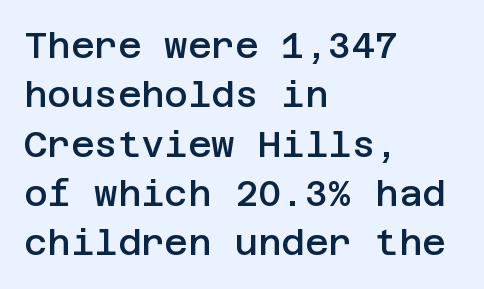
The image shows 36 px semibold sans-serif type, upright; set left-aligned, normal line spacing (1.37x), normal letter spacing, not underlined; low stroke contrast and a large x-height.
